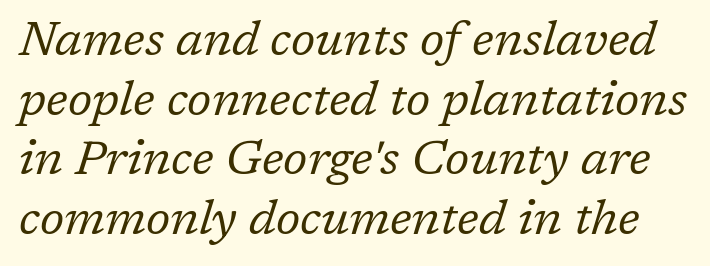
Weight class: somewhere from thin through regular. Each row of text sits above clean, open space. Characters are canted at an angle relative to the baseline's perpendicular. Standard letterfit; no display-style spreading of the glyphs. Yep, those are serifs on the letters.
